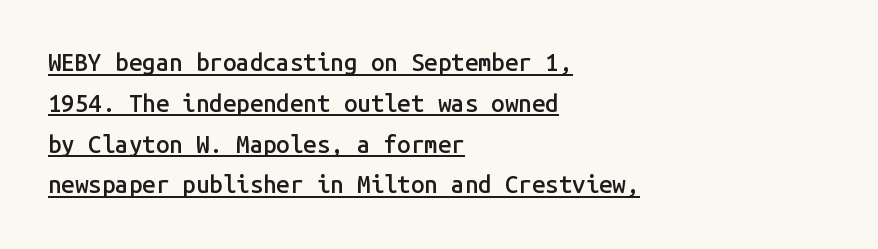
Semibold letterforms, between regular and bold. This sample uses plain, unmodified letter spacing. Italic? Not at all — the glyphs are vertical. Does the copy run flush right? No — it runs flush left. The rows are spaced the way most documents space them. The typesetter has applied underlining to the passage shown.
